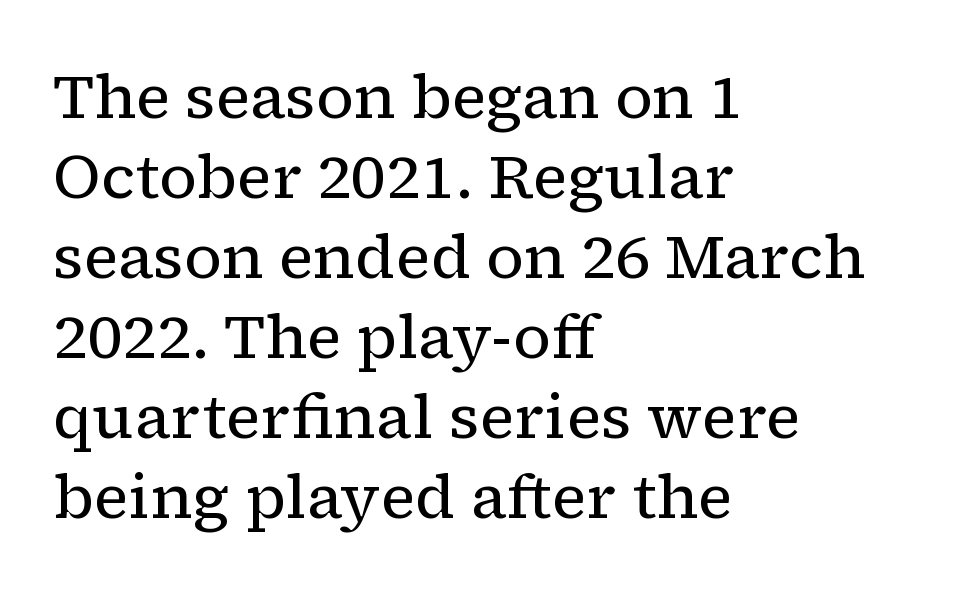
These lines are rendered in a variable-pitch font. What stands out about the letter spacing? Nothing — it is the standard amount. Teacher's note: observe the even left margin — that is flush-left alignment. Serifs: yes, visible at the terminals of the letterforms. These lines were composed using upright roman letters. The font sits on the lighter half of the weight spectrum, regular included.
